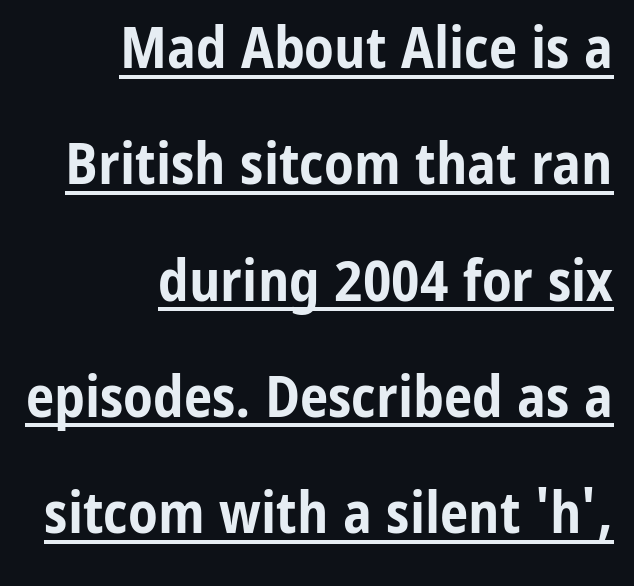
The image shows 57 px bold, condensed sans-serif type, upright; set right-aligned, loose line spacing (2.04x), normal letter spacing, underlined; low stroke contrast and a medium x-height.
